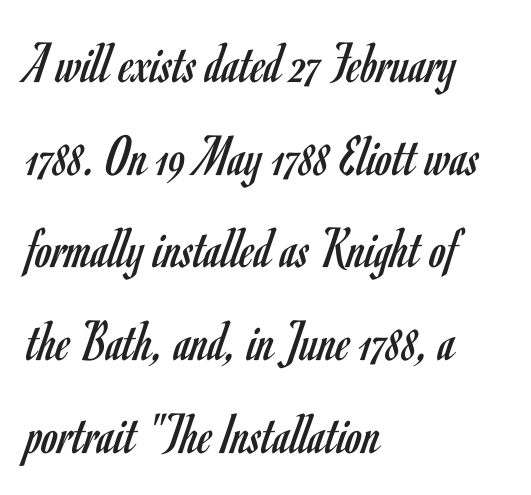
Stroke thickness stays within the range of a standard reading face or lighter. Glance below the letters and you will spot only blank space. Each letter keeps its own natural width here, so spacing adapts to shape. In CSS terms this would be text-align: left. Words appear dense and cohesive because spacing is normal.
